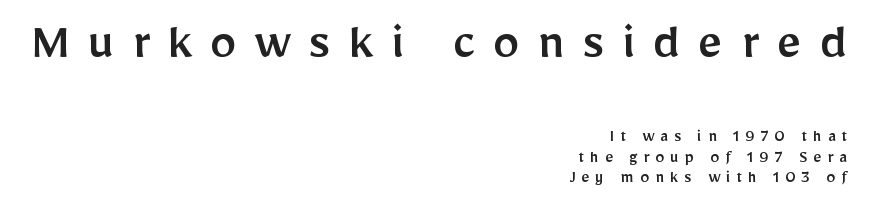
{"serif": "no", "italic": "no", "width": "normal", "stroke_contrast": "low", "x_height": "medium", "monospaced": "no", "underline": "no", "align": "right", "line_spacing": "tight", "line_spacing_ratio": 1.13, "letter_spacing": "wide", "letter_spacing_em": 0.33, "larger_block": "first", "size_ratio": 3.0, "glyph_px": 54}
